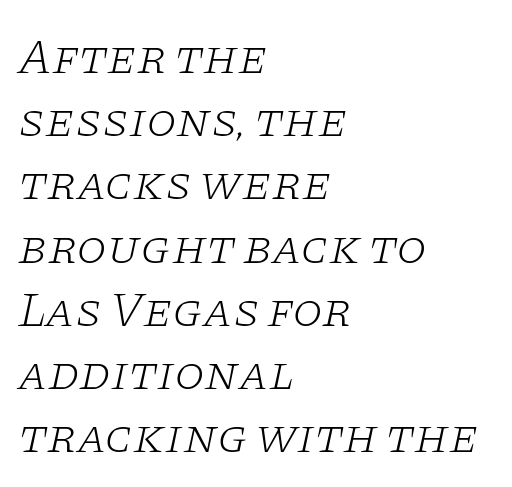
Q: Is the text bold? A: No.
Q: Is the text italic (slanted)? A: Yes, it leans right by about 11 degrees.
Q: Is the typeface a serif or a sans-serif typeface? A: Serif.
Q: Is the text underlined? A: No.
Q: How is the paragraph aligned? A: Left-aligned.
Q: Is the spacing between letters normal or unusually wide? A: Normal.
Q: Is the spacing between lines tight, normal or loose? A: Normal.
Q: Width (condensed, normal, or wide)? A: Wide.
Q: Stroke contrast? A: Low.
Q: x-height? A: Large.
Q: Monospaced? A: No.
